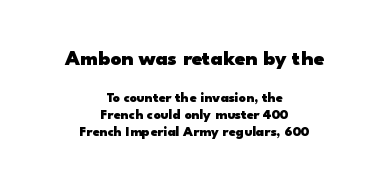
Q: Is the text bold? A: Yes.
Q: Is the text italic (slanted)? A: No, it is upright.
Q: Is the text underlined? A: No.
Q: How is the paragraph aligned? A: Centered.
Q: Is the spacing between letters normal or unusually wide? A: Normal.
Q: Which block of text is set in a larger size, the first (top) or the second (bottom)? A: The first (top) one.
